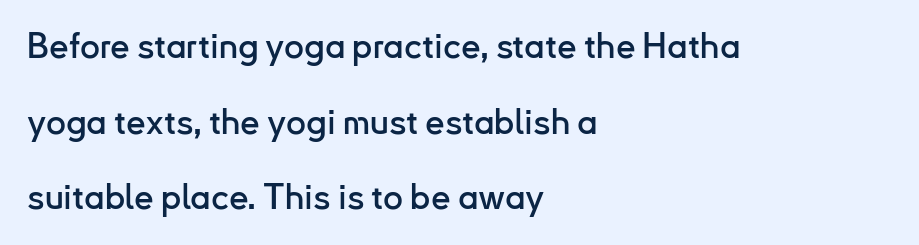
The image shows 35 px sans-serif type, upright; set left-aligned, loose line spacing (2.16x), normal letter spacing, not underlined; low stroke contrast and a small x-height.
